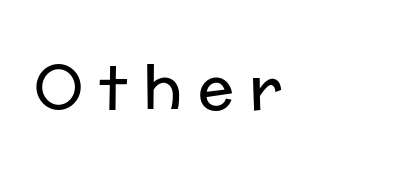
The image shows 60 px regular-weight sans-serif type, upright; set unusually wide letter spacing (+0.26 em), not underlined; low stroke contrast and a medium x-height.
